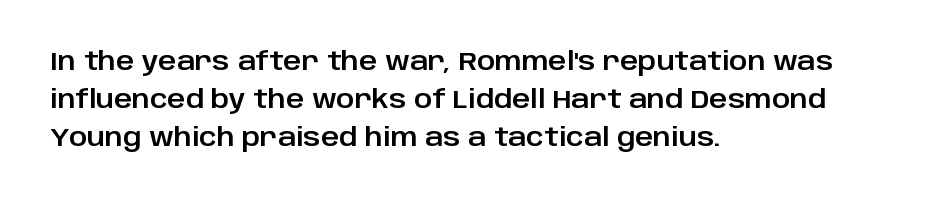
Q: Is the text italic (slanted)? A: No, it is upright.
Q: Is the text underlined? A: No.
Q: How is the paragraph aligned? A: Left-aligned.
Q: Is the spacing between letters normal or unusually wide? A: Normal.
Q: Is the spacing between lines tight, normal or loose? A: Normal.
